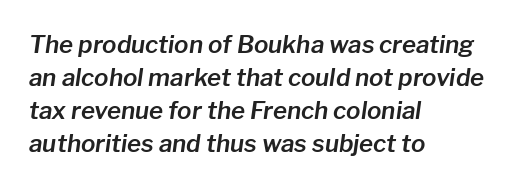
Q: Is the text italic (slanted)? A: Yes, it leans right by about 8 degrees.
Q: Is the text underlined? A: No.
Q: How is the paragraph aligned? A: Left-aligned.
Q: Is the spacing between letters normal or unusually wide? A: Normal.
Q: Is the spacing between lines tight, normal or loose? A: Normal.
